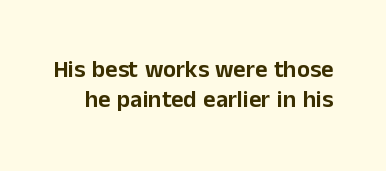
{"italic": "no", "underline": "no", "line_spacing_ratio": 1.24, "letter_spacing": "normal", "letter_spacing_em": 0.0, "glyph_px": 24}
